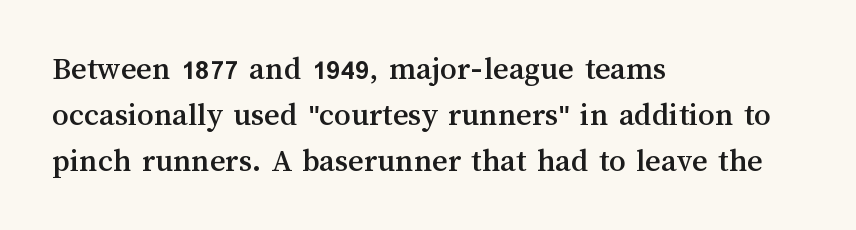
Notice how descenders clear the ascenders below comfortably — that's standard leading. The passage is arranged the way most books set body copy — flush left. Character widths vary here, with narrow letters taking less room than wide ones. The specimen reads as upright at a glance. The gaps between neighbouring characters are ordinary and unremarkable. Words float on clear page, feet unadorned.
